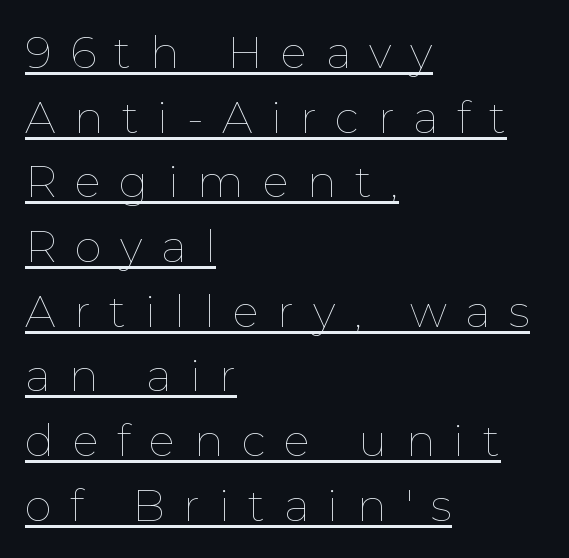
The passage shown is underscored from start to finish. Left-aligned paragraph, ragged on the right. How would I describe the line gaps? Plain and ordinary. The letters advance in unequal steps, a hallmark of proportional type. Characters remain perfectly vertical along every line. A typesetter would call this heavily tracked-out type.
